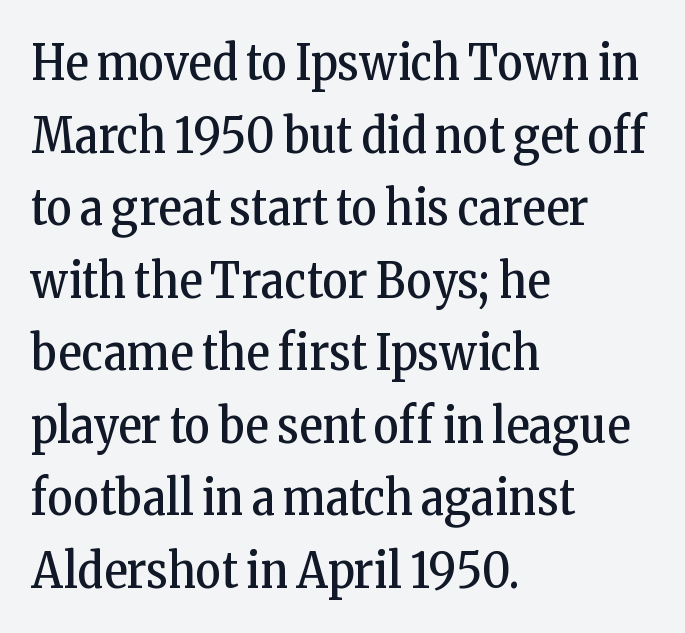
Q: Is the text bold? A: No.
Q: Is the text italic (slanted)? A: No, it is upright.
Q: Is the typeface a serif or a sans-serif typeface? A: Serif.
Q: Is the text underlined? A: No.
Q: How is the paragraph aligned? A: Left-aligned.
Q: Is the spacing between letters normal or unusually wide? A: Normal.
Q: Is the spacing between lines tight, normal or loose? A: Normal.
Q: Width (condensed, normal, or wide)? A: Condensed.
Q: Stroke contrast? A: Low.
Q: x-height? A: Medium.
Q: Monospaced? A: No.
